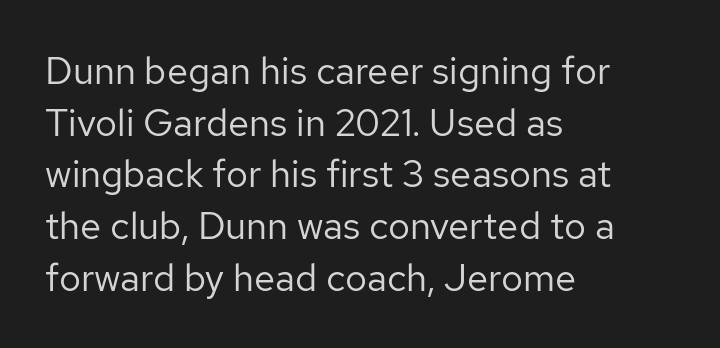
Q: Is the text bold? A: No.
Q: Is the text italic (slanted)? A: No, it is upright.
Q: Is the typeface a serif or a sans-serif typeface? A: Sans-serif.
Q: Is the text underlined? A: No.
Q: How is the paragraph aligned? A: Left-aligned.
Q: Is the spacing between letters normal or unusually wide? A: Normal.
Q: Is the spacing between lines tight, normal or loose? A: Normal.
Q: Width (condensed, normal, or wide)? A: Normal.
Q: Stroke contrast? A: Low.
Q: x-height? A: Medium.
Q: Monospaced? A: No.
